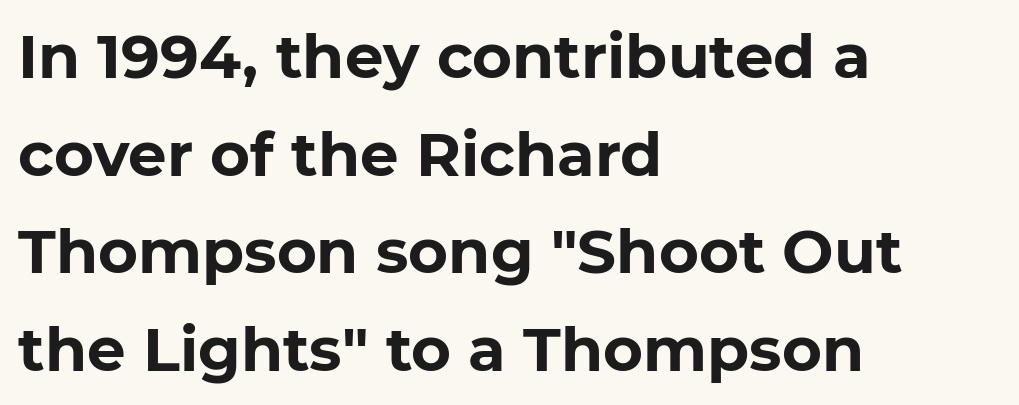
Q: Is the text bold? A: Yes.
Q: Is the text italic (slanted)? A: No, it is upright.
Q: Is the typeface a serif or a sans-serif typeface? A: Sans-serif.
Q: Is the text underlined? A: No.
Q: How is the paragraph aligned? A: Left-aligned.
Q: Is the spacing between letters normal or unusually wide? A: Normal.
Q: Is the spacing between lines tight, normal or loose? A: Normal.
Q: Width (condensed, normal, or wide)? A: Normal.
Q: Stroke contrast? A: Low.
Q: x-height? A: Medium.
Q: Monospaced? A: No.
